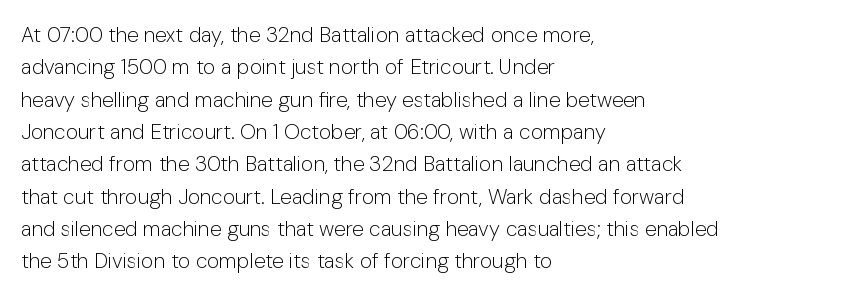
Q: Is the text bold? A: No.
Q: Is the text italic (slanted)? A: No, it is upright.
Q: Is the text underlined? A: No.
Q: How is the paragraph aligned? A: Left-aligned.
Q: Is the spacing between letters normal or unusually wide? A: Normal.
Q: Is the spacing between lines tight, normal or loose? A: Normal.
